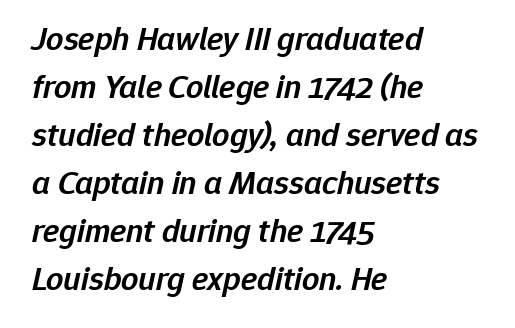
{"italic": "yes", "lean": "right", "slant_degrees": 12, "bold": "semi", "weight": "semibold", "width": "normal", "stroke_contrast": "low", "x_height": "medium", "monospaced": "no", "underline": "no", "align": "left", "line_spacing": "normal", "line_spacing_ratio": 1.41, "letter_spacing": "normal", "letter_spacing_em": 0.0, "glyph_px": 34}
